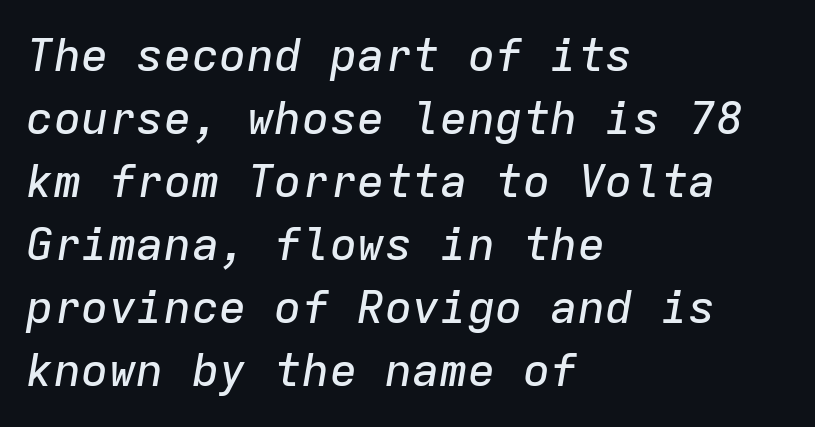
Q: Is the text italic (slanted)? A: Yes, it leans right by about 9 degrees.
Q: Is the text underlined? A: No.
Q: How is the paragraph aligned? A: Left-aligned.
Q: Is the spacing between letters normal or unusually wide? A: Normal.
Q: Is the spacing between lines tight, normal or loose? A: Normal.
Q: Width (condensed, normal, or wide)? A: Normal.
Q: Stroke contrast? A: Low.
Q: x-height? A: Medium.
Q: Monospaced? A: Yes.
